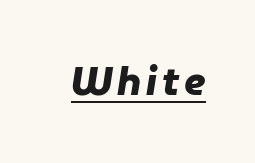
Emphasis is given by a line drawn under the lettering. I'd call this a sans setting — the letters go barefoot. Weight check: bold — yes, fully. This sample has the flowing, uneven cadence of proportional lettering.
